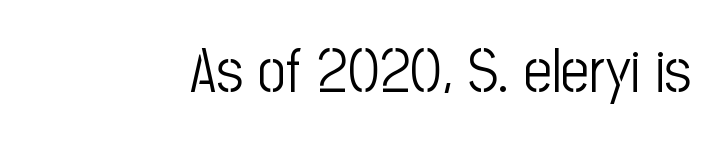
The image shows 62 px light, condensed sans-serif type, upright; set normal letter spacing, not underlined; low stroke contrast and a medium x-height.
